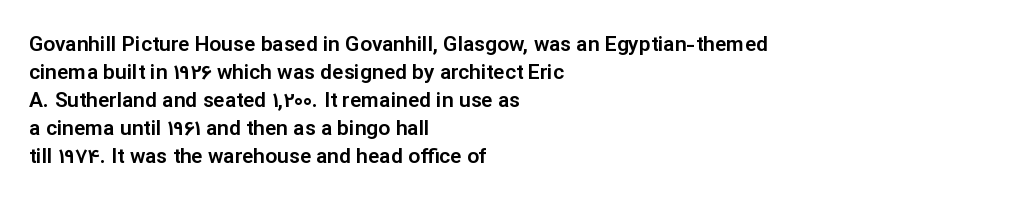
Q: Is the text italic (slanted)? A: No, it is upright.
Q: Is the text underlined? A: No.
Q: How is the paragraph aligned? A: Left-aligned.
Q: Is the spacing between letters normal or unusually wide? A: Normal.
Q: Is the spacing between lines tight, normal or loose? A: Normal.
